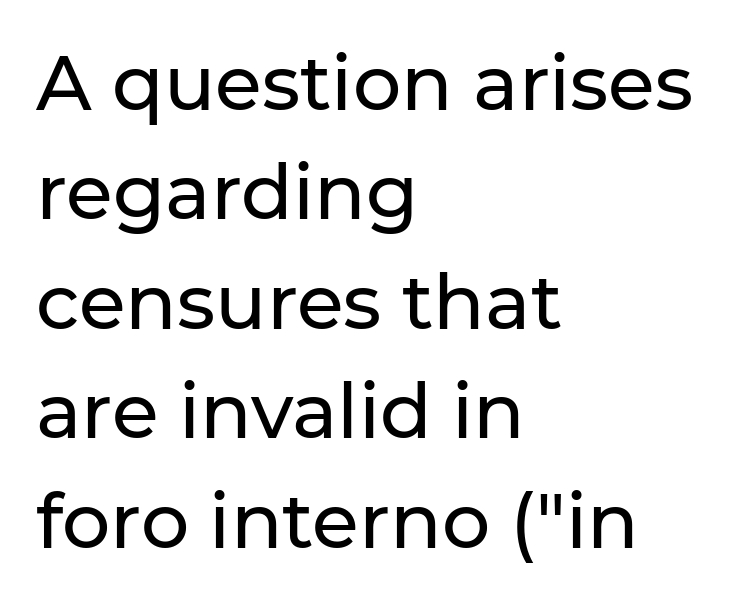
{"serif": "no", "italic": "no", "width": "normal", "stroke_contrast": "low", "x_height": "medium", "monospaced": "no", "underline": "no", "align": "left", "line_spacing": "normal", "line_spacing_ratio": 1.44, "letter_spacing": "normal", "letter_spacing_em": 0.0, "glyph_px": 76}
